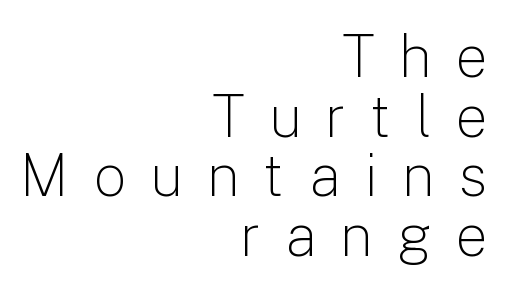
{"serif": "no", "italic": "no", "bold": "no", "weight": "light", "width": "normal", "stroke_contrast": "low", "x_height": "medium", "monospaced": "no", "underline": "no", "align": "right", "line_spacing": "tight", "line_spacing_ratio": 1.03, "letter_spacing": "wide", "letter_spacing_em": 0.41, "glyph_px": 58}
